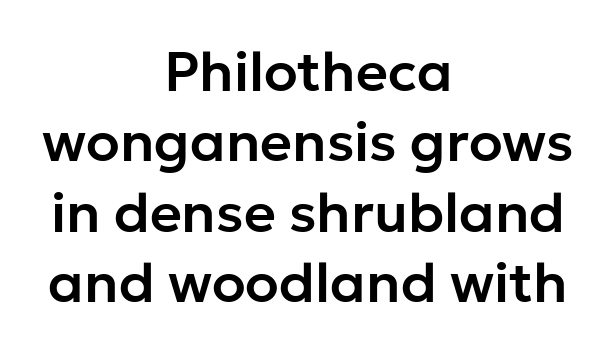
In terms of letterform style, serifs are entirely absent. Horizontal bands of white between lines are of average thickness. The text block is weighted toward neither margin, spreading evenly from the middle. How are the letters spaced? Ordinarily, with no added tracking.
